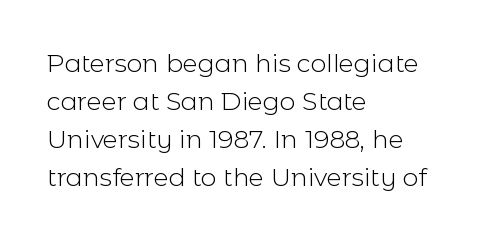
{"italic": "no", "bold": "no", "underline": "no", "align": "left", "line_spacing": "normal", "line_spacing_ratio": 1.52, "letter_spacing": "normal", "letter_spacing_em": 0.0, "glyph_px": 25}
